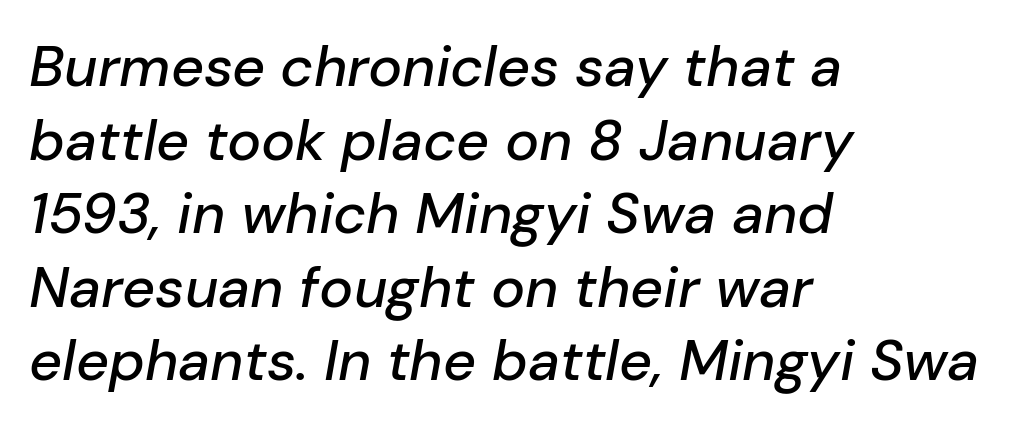
{"italic": "yes", "lean": "right", "slant_degrees": 10, "width": "normal", "stroke_contrast": "low", "x_height": "medium", "monospaced": "no", "underline": "no", "align": "left", "line_spacing": "normal", "line_spacing_ratio": 1.29, "letter_spacing": "normal", "letter_spacing_em": 0.0, "glyph_px": 57}
